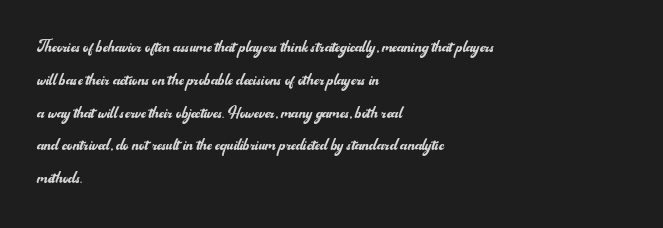
The rows are spaced the way most documents space them. These lines stack with their left ends in a neat column. The space beneath each line is pristine and unruled. This sample uses plain, unmodified letter spacing. Stem width sits at or under what a default text font uses.
